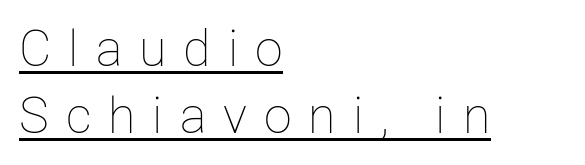
The image shows 50 px thin type, upright; set left-aligned, normal line spacing (1.34x), unusually wide letter spacing (+0.34 em), underlined; low stroke contrast and a medium x-height.
